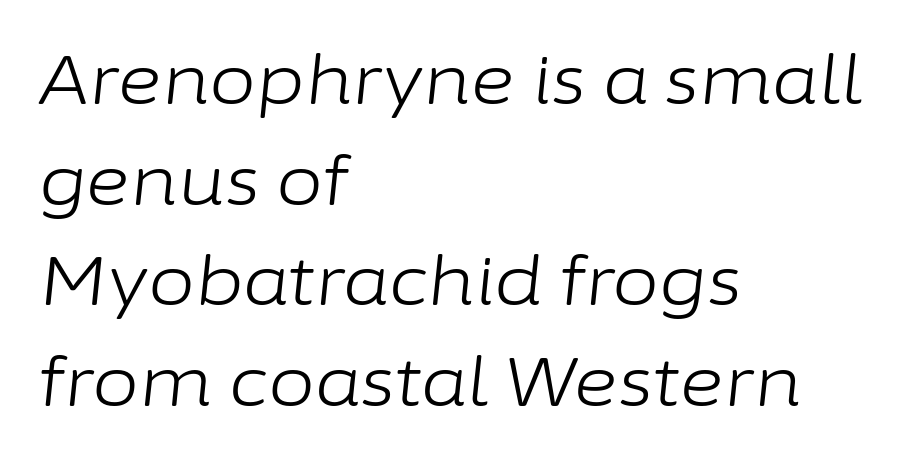
The image shows 68 px light type, italic (leaning right); set left-aligned, normal line spacing (1.48x), normal letter spacing, not underlined; low stroke contrast and a medium x-height.
